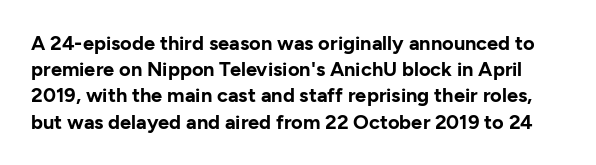
The image shows 20 px bold type, upright; set normal line spacing (1.31x), normal letter spacing, not underlined.
